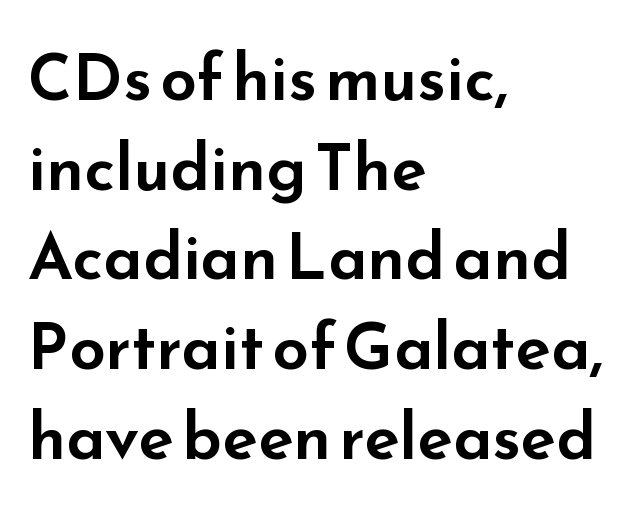
Q: Is the text italic (slanted)? A: No, it is upright.
Q: Is the typeface a serif or a sans-serif typeface? A: Sans-serif.
Q: Is the text underlined? A: No.
Q: How is the paragraph aligned? A: Left-aligned.
Q: Is the spacing between letters normal or unusually wide? A: Normal.
Q: Is the spacing between lines tight, normal or loose? A: Normal.
Q: Width (condensed, normal, or wide)? A: Wide.
Q: Stroke contrast? A: Low.
Q: x-height? A: Small.
Q: Monospaced? A: No.
